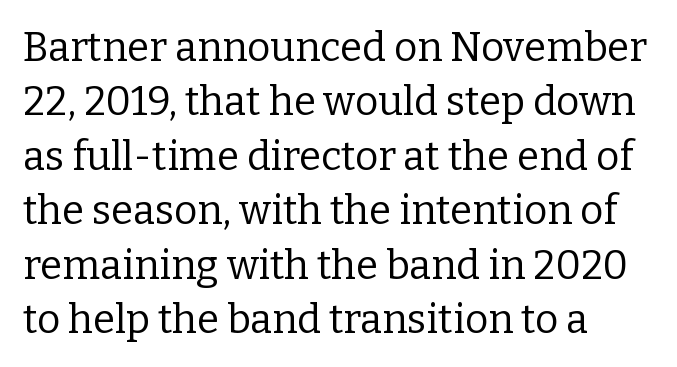
Q: Is the text bold? A: No.
Q: Is the text italic (slanted)? A: No, it is upright.
Q: Is the typeface a serif or a sans-serif typeface? A: Serif.
Q: Is the text underlined? A: No.
Q: How is the paragraph aligned? A: Left-aligned.
Q: Is the spacing between letters normal or unusually wide? A: Normal.
Q: Is the spacing between lines tight, normal or loose? A: Normal.
Q: Width (condensed, normal, or wide)? A: Normal.
Q: Stroke contrast? A: Low.
Q: x-height? A: Medium.
Q: Monospaced? A: No.
